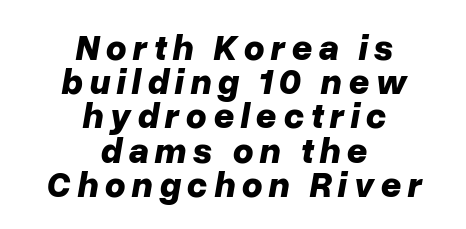
The lines are packed closely together with very little leading. Letters rest on an invisible, unmarked baseline. The strokes are fattened all the way to bold. Would a proofreader flag this as italicized? Yes. Every row of glyphs is offset so its center matches the block's center.
